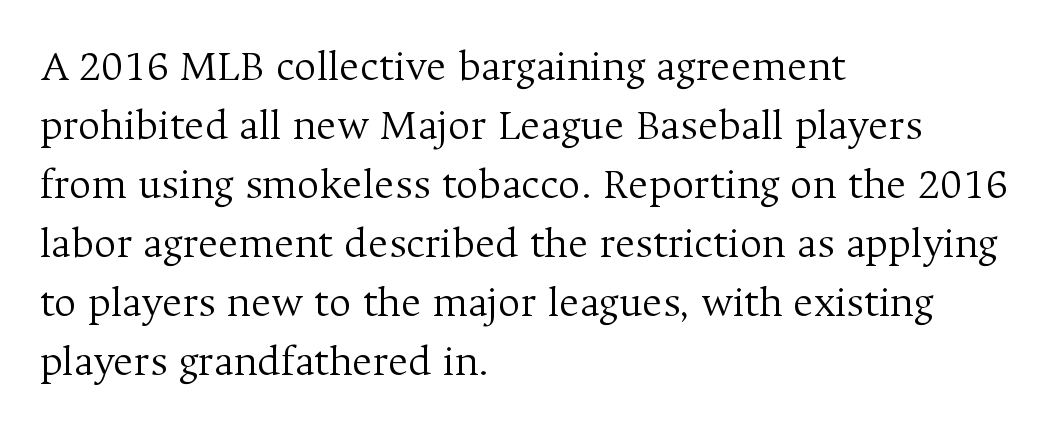
Q: Is the text bold? A: No.
Q: Is the text italic (slanted)? A: No, it is upright.
Q: Is the typeface a serif or a sans-serif typeface? A: Serif.
Q: Is the text underlined? A: No.
Q: How is the paragraph aligned? A: Left-aligned.
Q: Is the spacing between letters normal or unusually wide? A: Normal.
Q: Is the spacing between lines tight, normal or loose? A: Normal.
Q: Width (condensed, normal, or wide)? A: Normal.
Q: Stroke contrast? A: Medium.
Q: x-height? A: Medium.
Q: Monospaced? A: No.
